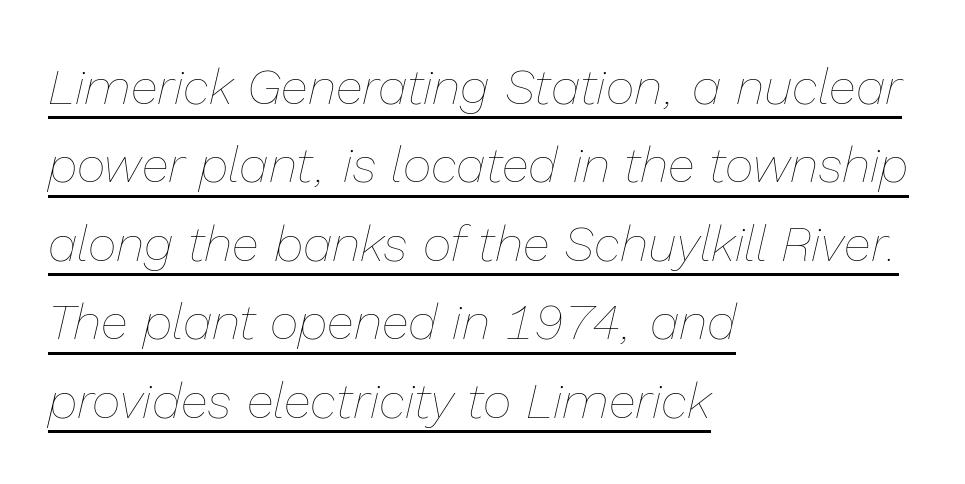
The image shows 50 px thin type, italic (leaning right); set left-aligned, normal line spacing (1.57x), normal letter spacing, underlined; low stroke contrast and a medium x-height.
